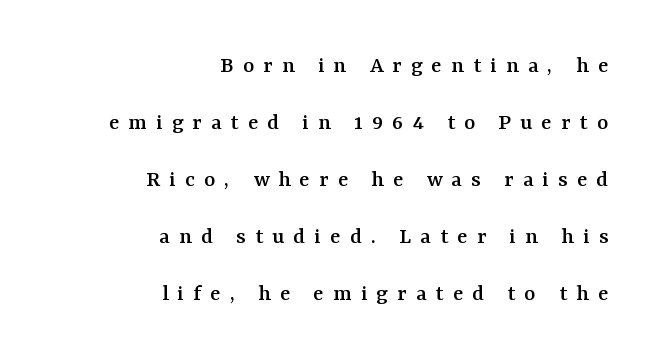
Q: Is the text italic (slanted)? A: No, it is upright.
Q: Is the text underlined? A: No.
Q: How is the paragraph aligned? A: Right-aligned.
Q: Is the spacing between letters normal or unusually wide? A: Unusually wide.
Q: Is the spacing between lines tight, normal or loose? A: Loose.
